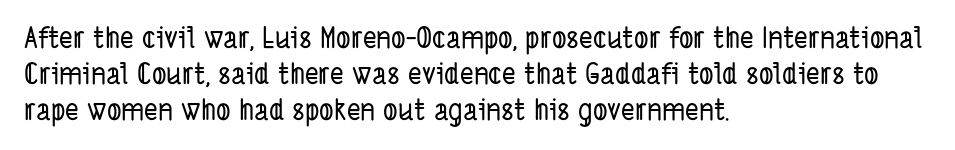
The passage shown is not underscored anywhere. The passage shown is typeset with a sans-serif family. The passage shown is typed in a proportional face where columns would drift. Words appear dense and cohesive because spacing is normal. Does the copy run flush right? No — it runs flush left.
